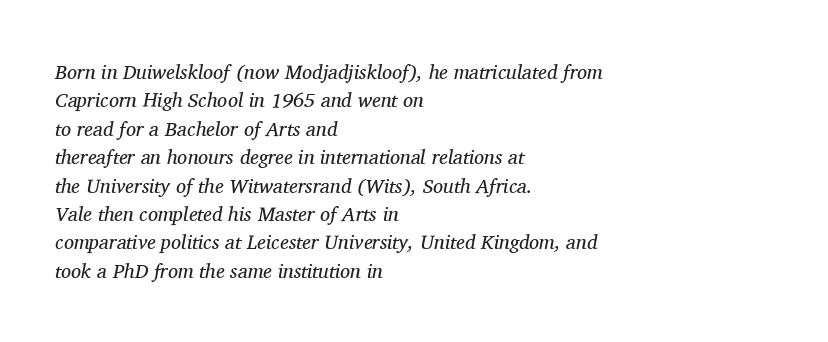
Letter spacing: default. The space directly below the letters is spotless. Is the type slanted? Yes — the strokes lean at a clear angle. Weight: in the light-to-regular range. Rows of type keep a routine distance in the vertical direction. The text block is weighted toward the left margin, trailing off unevenly rightward.
